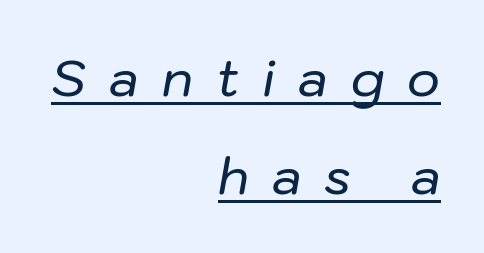
Each line ends at the same right margin while the left side varies. This sample carries an underscore along the baseline area. This rendering widens character spacing well past its baseline value. Compared with typical paragraphs, the rows here are farther apart. The letters advance in unequal steps, a hallmark of proportional type.
